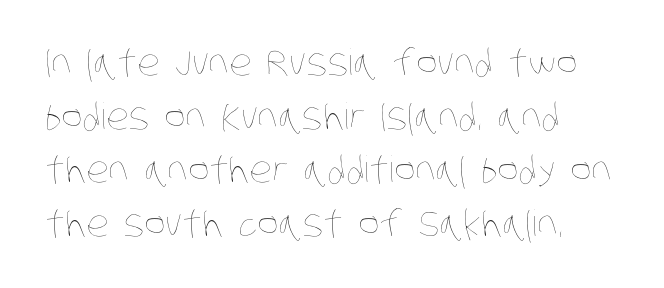
Q: Is the text bold? A: No.
Q: Is the text underlined? A: No.
Q: How is the paragraph aligned? A: Left-aligned.
Q: Is the spacing between letters normal or unusually wide? A: Normal.
Q: Is the spacing between lines tight, normal or loose? A: Normal.
Q: Width (condensed, normal, or wide)? A: Condensed.
Q: Stroke contrast? A: Low.
Q: x-height? A: Large.
Q: Monospaced? A: No.
